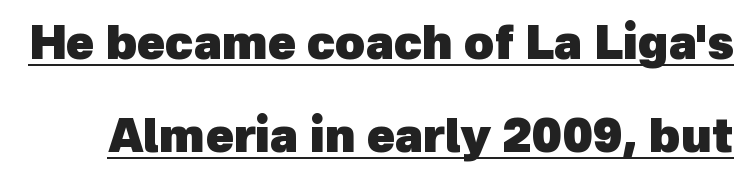
Q: Is the text bold? A: Yes.
Q: Is the typeface a serif or a sans-serif typeface? A: Sans-serif.
Q: Is the text underlined? A: Yes.
Q: Is the spacing between letters normal or unusually wide? A: Normal.
Q: Is the spacing between lines tight, normal or loose? A: Loose.
Q: Width (condensed, normal, or wide)? A: Normal.
Q: x-height? A: Medium.
Q: Monospaced? A: No.
